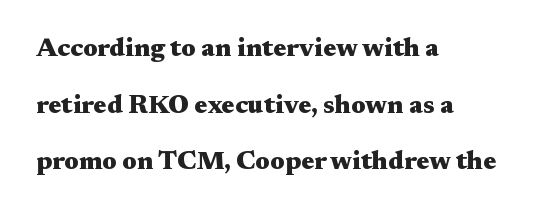
The image shows 26 px bold type, upright; set left-aligned, loose line spacing (2.18x), normal letter spacing, not underlined.
